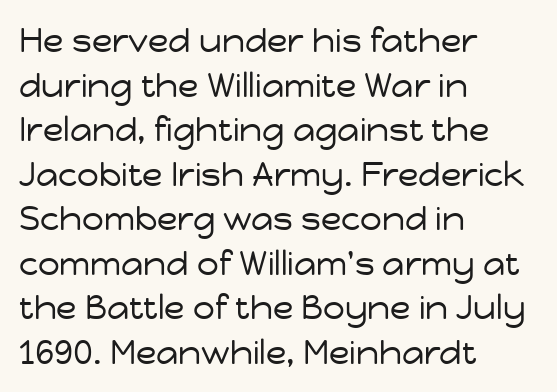
{"serif": "no", "italic": "no", "bold": "no", "weight": "regular", "width": "normal", "stroke_contrast": "low", "x_height": "medium", "monospaced": "no", "underline": "no", "align": "left", "line_spacing": "normal", "line_spacing_ratio": 1.31, "letter_spacing": "normal", "letter_spacing_em": 0.0, "glyph_px": 34}
